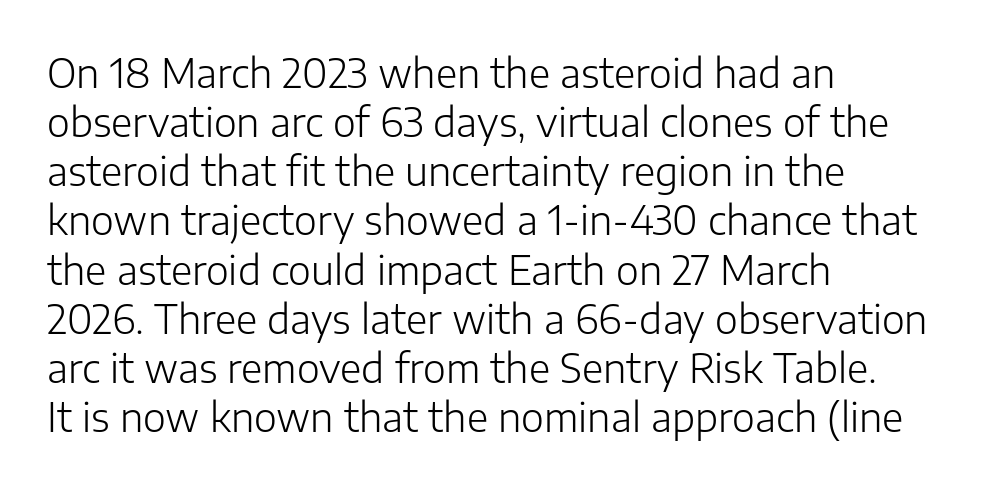
Regarding serifs, this sample does without them. Does extra space separate the letters? No, they use regular spacing. Is this a fixed-width face? No — the glyphs have proportional, varying widths. These lines sit exactly where default settings would place them.
